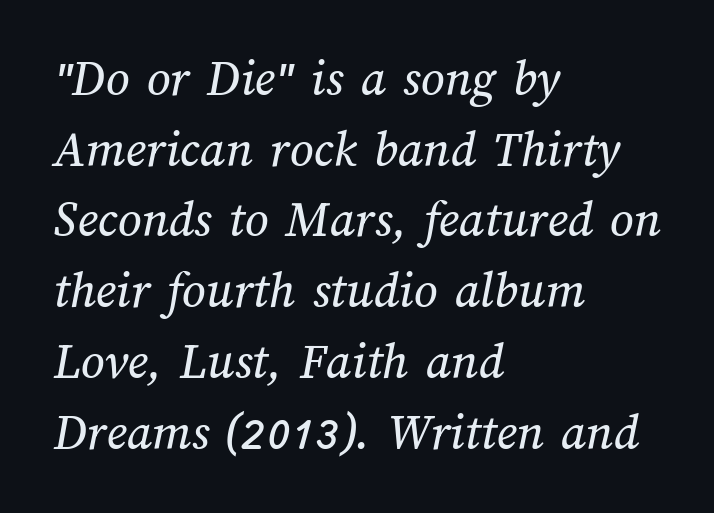
Q: Is the text underlined? A: No.
Q: How is the paragraph aligned? A: Left-aligned.
Q: Is the spacing between letters normal or unusually wide? A: Normal.
Q: Is the spacing between lines tight, normal or loose? A: Normal.
Q: Width (condensed, normal, or wide)? A: Normal.
Q: Stroke contrast? A: Medium.
Q: x-height? A: Medium.
Q: Monospaced? A: No.
